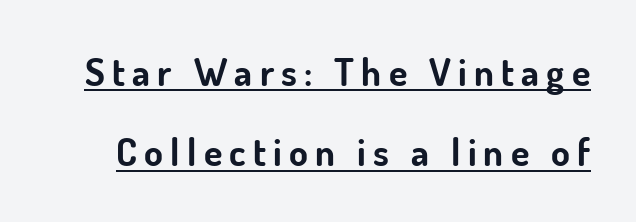
Q: Is the text bold? A: Yes.
Q: Is the text italic (slanted)? A: No, it is upright.
Q: Is the typeface a serif or a sans-serif typeface? A: Sans-serif.
Q: Is the text underlined? A: Yes.
Q: Is the spacing between lines tight, normal or loose? A: Loose.
Q: Width (condensed, normal, or wide)? A: Normal.
Q: Stroke contrast? A: Low.
Q: x-height? A: Small.
Q: Monospaced? A: No.
